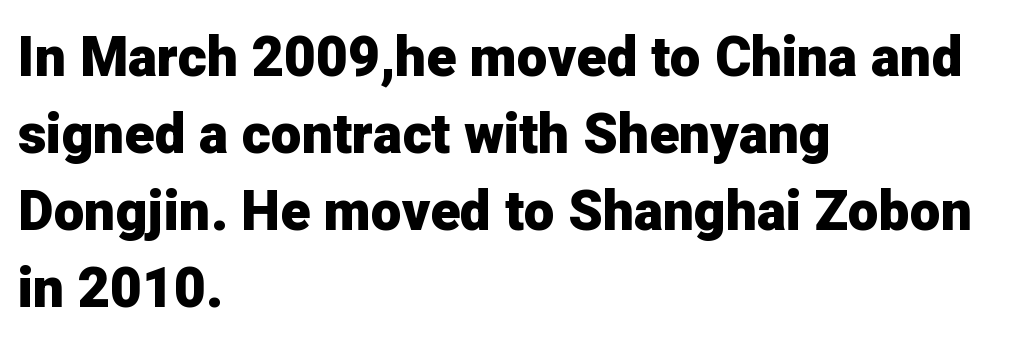
Q: Is the text bold? A: Yes.
Q: Is the text italic (slanted)? A: No, it is upright.
Q: Is the typeface a serif or a sans-serif typeface? A: Sans-serif.
Q: Is the text underlined? A: No.
Q: How is the paragraph aligned? A: Left-aligned.
Q: Is the spacing between letters normal or unusually wide? A: Normal.
Q: Is the spacing between lines tight, normal or loose? A: Normal.
Q: Width (condensed, normal, or wide)? A: Normal.
Q: Stroke contrast? A: Low.
Q: x-height? A: Medium.
Q: Monospaced? A: No.
